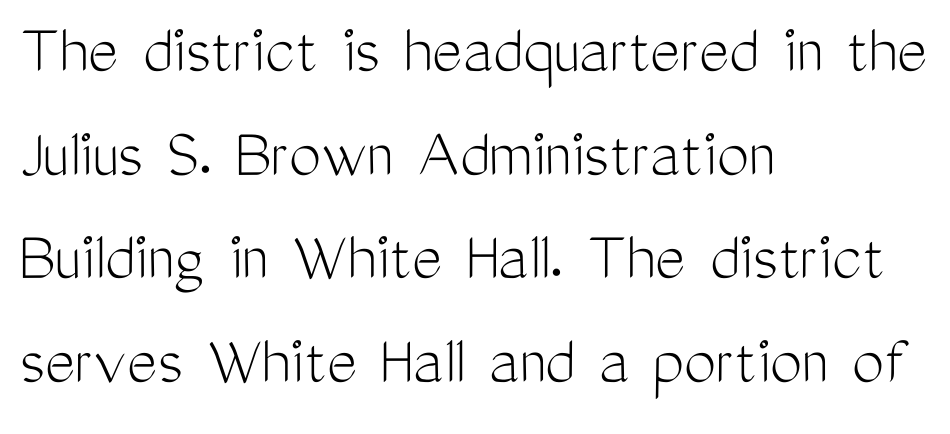
The image shows 72 px light, condensed sans-serif type, upright; set left-aligned, normal line spacing (1.44x), normal letter spacing, not underlined; medium stroke contrast and a medium x-height.
